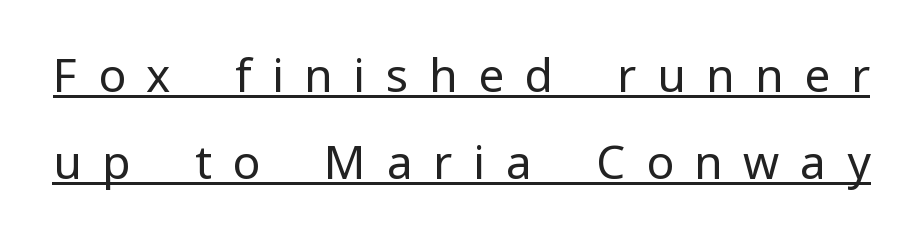
Q: Is the text bold? A: No.
Q: Is the text italic (slanted)? A: No, it is upright.
Q: Is the typeface a serif or a sans-serif typeface? A: Sans-serif.
Q: Is the text underlined? A: Yes.
Q: Is the spacing between letters normal or unusually wide? A: Unusually wide.
Q: Width (condensed, normal, or wide)? A: Normal.
Q: Stroke contrast? A: Low.
Q: x-height? A: Medium.
Q: Monospaced? A: No.
